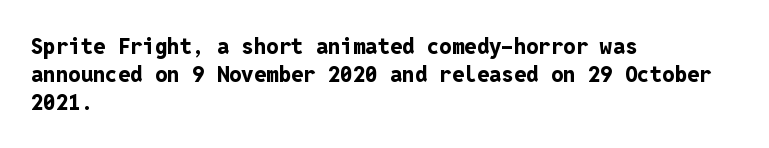
{"italic": "no", "bold": "yes", "underline": "no", "align": "left", "line_spacing": "normal", "line_spacing_ratio": 1.27, "letter_spacing": "normal", "letter_spacing_em": 0.0, "glyph_px": 22}
